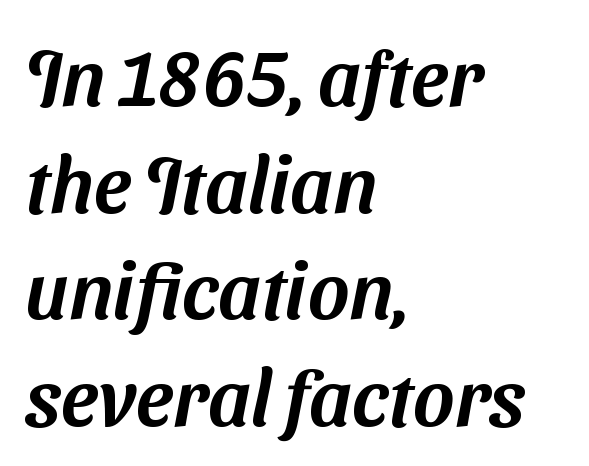
Q: Is the typeface a serif or a sans-serif typeface? A: Sans-serif.
Q: Is the text underlined? A: No.
Q: How is the paragraph aligned? A: Left-aligned.
Q: Is the spacing between letters normal or unusually wide? A: Normal.
Q: Is the spacing between lines tight, normal or loose? A: Normal.
Q: Width (condensed, normal, or wide)? A: Normal.
Q: Stroke contrast? A: Medium.
Q: x-height? A: Medium.
Q: Monospaced? A: No.
